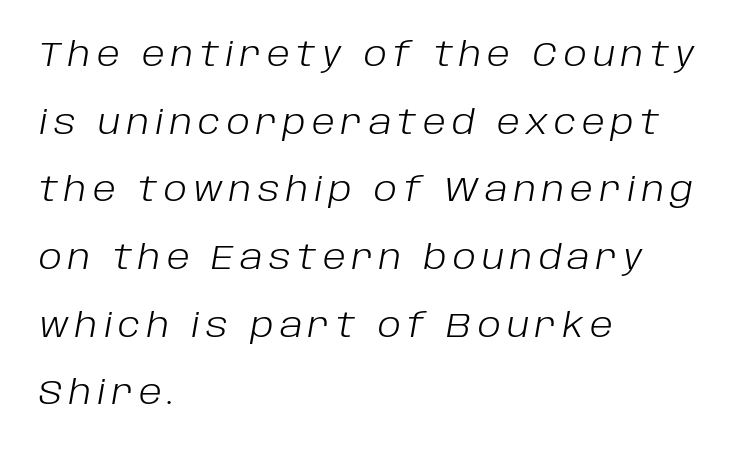
Q: Is the text bold? A: No.
Q: Is the text italic (slanted)? A: Yes, it leans right by about 10 degrees.
Q: Is the text underlined? A: No.
Q: How is the paragraph aligned? A: Left-aligned.
Q: Is the spacing between lines tight, normal or loose? A: Loose.
Q: Width (condensed, normal, or wide)? A: Normal.
Q: Stroke contrast? A: Low.
Q: x-height? A: Large.
Q: Monospaced? A: No.
